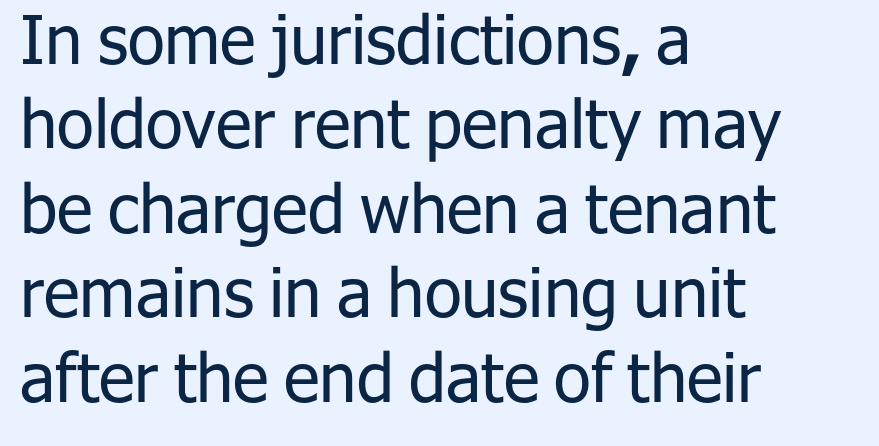
{"serif": "no", "italic": "no", "bold": "no", "weight": "regular", "width": "normal", "stroke_contrast": "low", "x_height": "medium", "monospaced": "no", "underline": "no", "align": "left", "line_spacing": "normal", "line_spacing_ratio": 1.26, "letter_spacing": "normal", "letter_spacing_em": 0.0, "glyph_px": 67}
